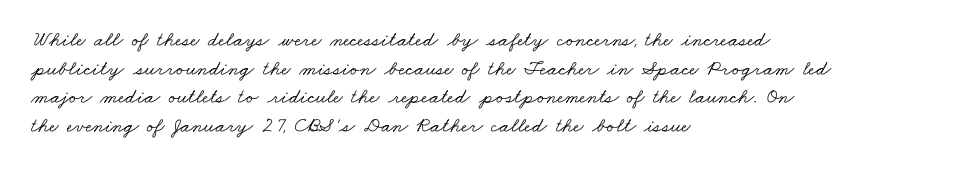
The image shows 21 px text type; set left-aligned, normal line spacing (1.36x), normal letter spacing, not underlined.
